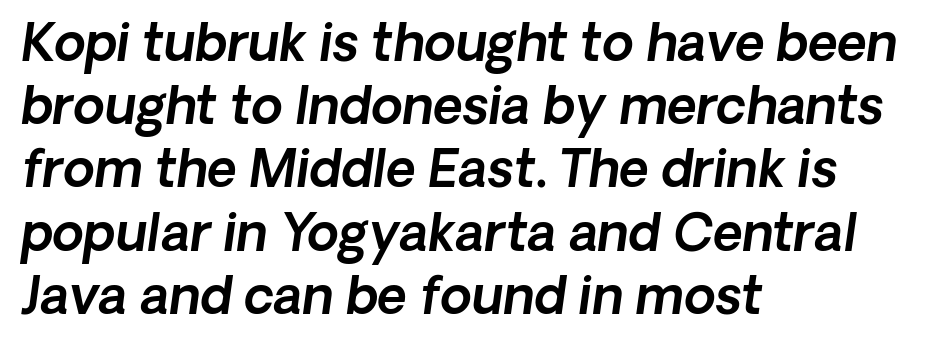
{"italic": "yes", "lean": "right", "slant_degrees": 8, "width": "normal", "x_height": "medium", "monospaced": "no", "underline": "no", "align": "left", "line_spacing_ratio": 1.24, "letter_spacing": "normal", "letter_spacing_em": 0.0, "glyph_px": 51}
